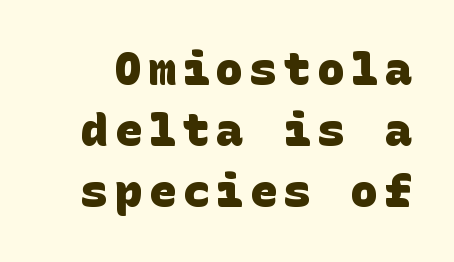
Classification — sans serif. Successive baselines arrive at the customary interval. A clean baseline with only descenders dipping below it. What weight is shown? A full bold with thick strokes.
